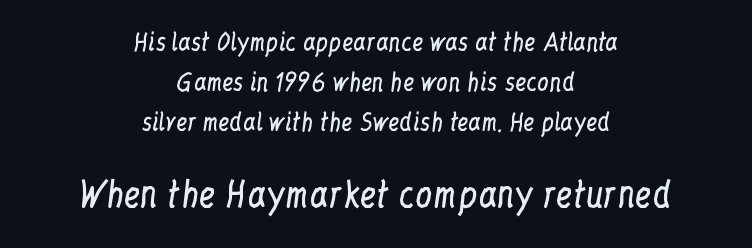
The image shows 34 px regular-weight, condensed serif type; set centered, line spacing 1.73x, normal letter spacing, not underlined; the second (bottom) block is 1.48x larger; low stroke contrast and a medium x-height.
